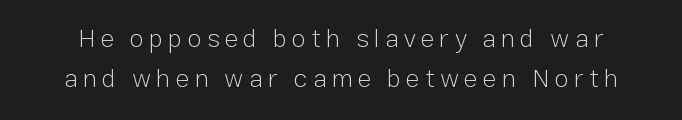
A normal amount of white space separates one row of letters from the next. The letterforms sit at book weight or below. The foot of each line stays bare and open. You could only call the tracking loose — the letters float apart.
